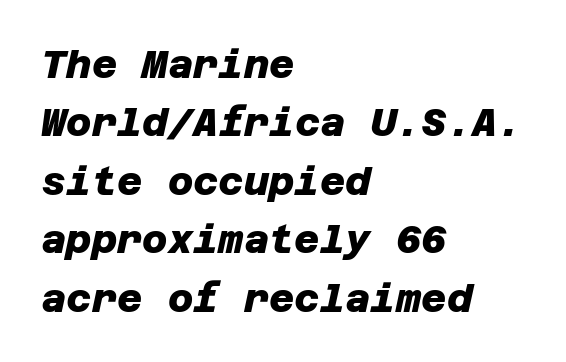
Q: Is the text bold? A: Yes.
Q: Is the typeface a serif or a sans-serif typeface? A: Sans-serif.
Q: Is the text underlined? A: No.
Q: How is the paragraph aligned? A: Left-aligned.
Q: Is the spacing between letters normal or unusually wide? A: Normal.
Q: Is the spacing between lines tight, normal or loose? A: Normal.
Q: Width (condensed, normal, or wide)? A: Normal.
Q: Stroke contrast? A: Low.
Q: x-height? A: Large.
